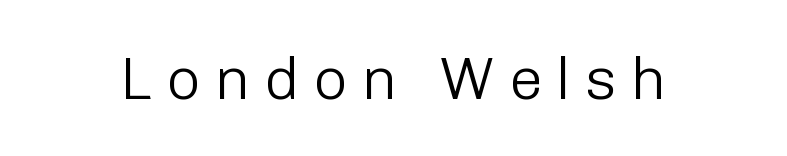
Each word looks stretched out because of the extra space between its letters. No word sits above an underline. A sans-serif font was chosen for this passage. Is there any slant? The stems are plumb. Weight: not bold — regular or lighter. Spacing verdict: proportional, widths tailored to each character.
